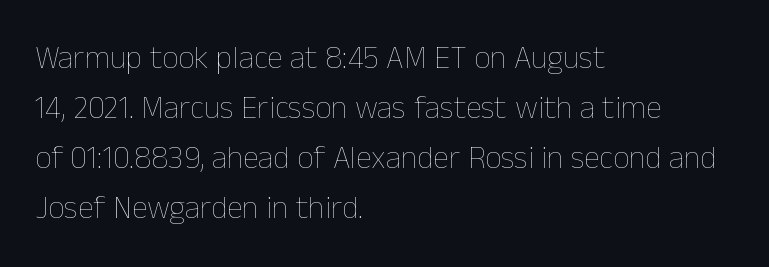
{"italic": "no", "bold": "no", "weight": "thin", "width": "normal", "stroke_contrast": "low", "x_height": "medium", "monospaced": "no", "underline": "no", "align": "left", "line_spacing": "normal", "line_spacing_ratio": 1.56, "letter_spacing": "normal", "letter_spacing_em": 0.0, "glyph_px": 32}
